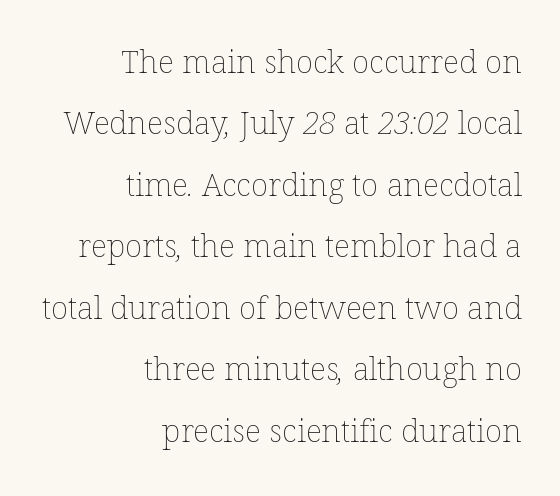
The image shows 32 px thin type; set right-aligned, loose line spacing (1.92x), normal letter spacing, not underlined; low stroke contrast and a medium x-height.
